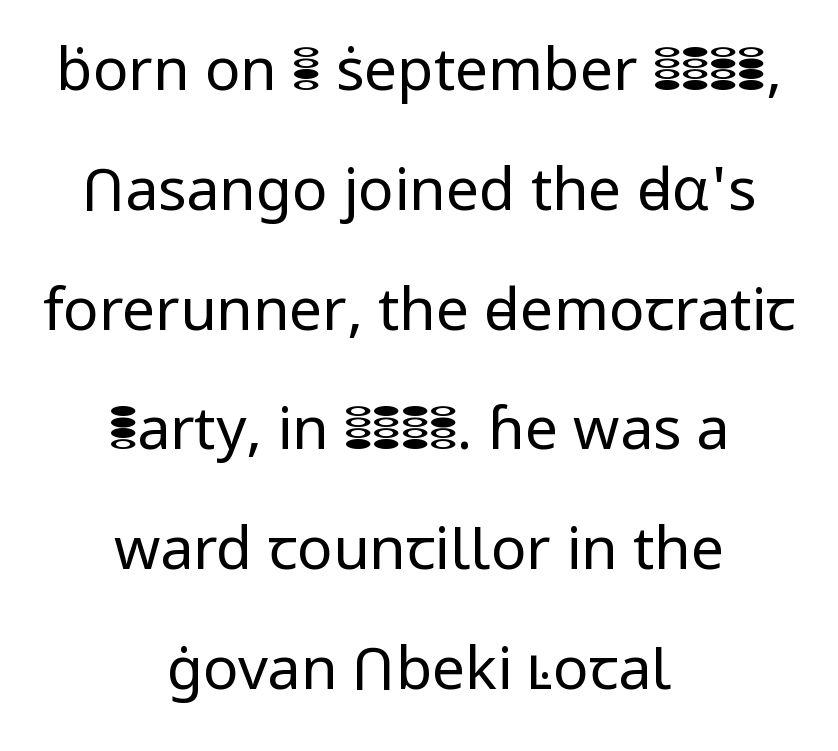
This sample has the flowing, uneven cadence of proportional lettering. Style check: upright. The type is set solid horizontally, with unmodified tracking. Heaviness? Minimal to ordinary, like unemphasized prose. I'd call this a sans setting — the letters go barefoot. No word sits above an underline.
